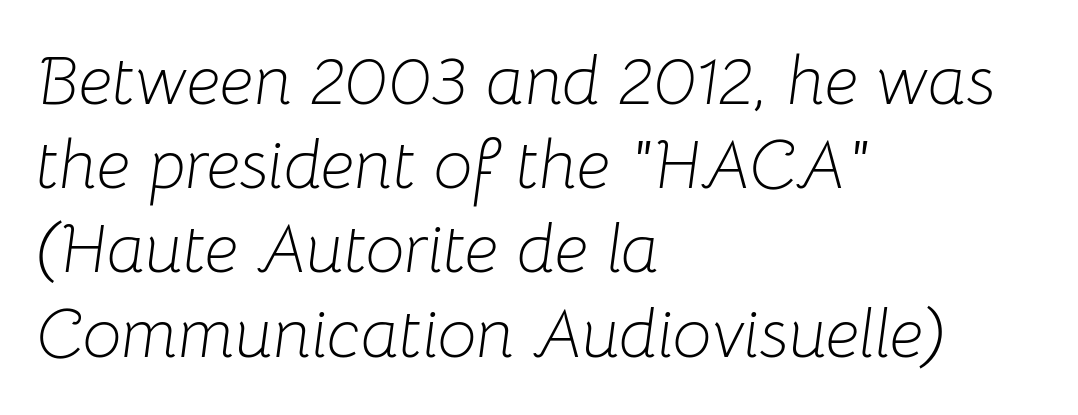
{"italic": "yes", "lean": "right", "slant_degrees": 8, "bold": "no", "weight": "light", "width": "normal", "stroke_contrast": "low", "x_height": "medium", "monospaced": "no", "underline": "no", "align": "left", "line_spacing_ratio": 1.22, "letter_spacing": "normal", "letter_spacing_em": 0.0, "glyph_px": 69}
